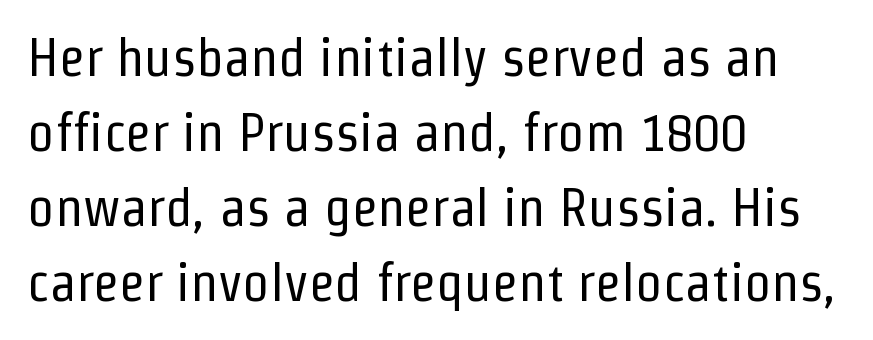
The passage shown is typed in a proportional face where columns would drift. Italic? Not at all — the glyphs are vertical. These lines stack with their left ends in a neat column. What kind of face is this? One without serifs — a sans. Between one letter and the next there's only the usual sliver of space. The designer left line spacing at the default.
